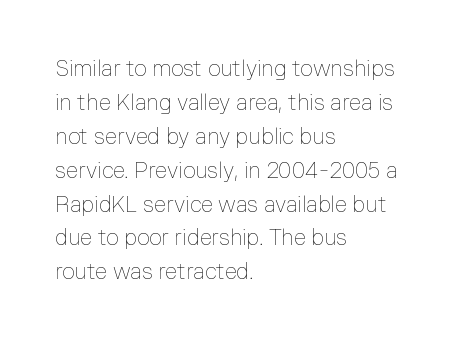
These lines stack with their left ends in a neat column. Any mark beneath the type? The region is blank. Short note: letters normally spaced. The type sits square on the baseline with zero lean.
